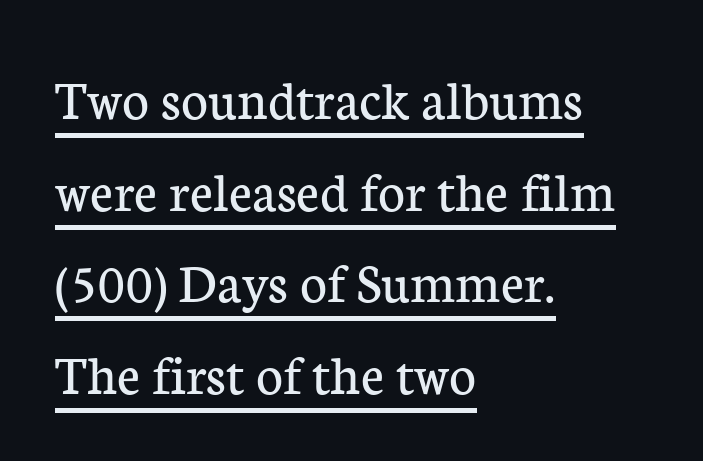
The image shows 58 px regular-weight serif type, upright; set left-aligned, normal line spacing (1.58x), normal letter spacing, underlined; low stroke contrast and a medium x-height.
